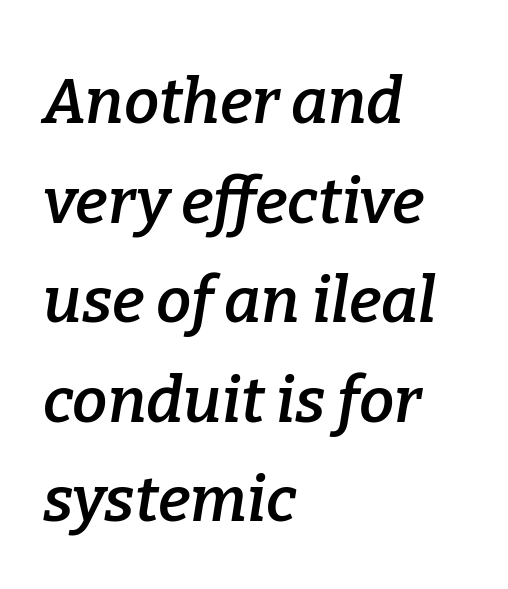
{"serif": "yes", "italic": "yes", "lean": "right", "slant_degrees": 9, "bold": "semi", "weight": "semibold", "width": "normal", "stroke_contrast": "low", "x_height": "medium", "monospaced": "no", "underline": "no", "align": "left", "line_spacing": "normal", "line_spacing_ratio": 1.58, "letter_spacing": "normal", "letter_spacing_em": 0.0, "glyph_px": 63}
